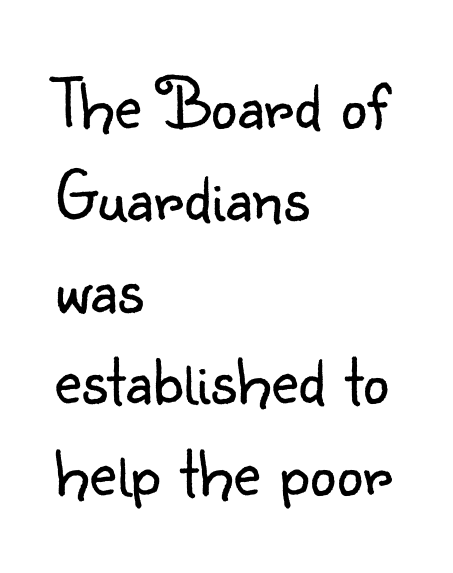
The image shows 74 px light sans-serif type, upright; set left-aligned, line spacing 1.24x, normal letter spacing, not underlined; low stroke contrast and a small x-height.
